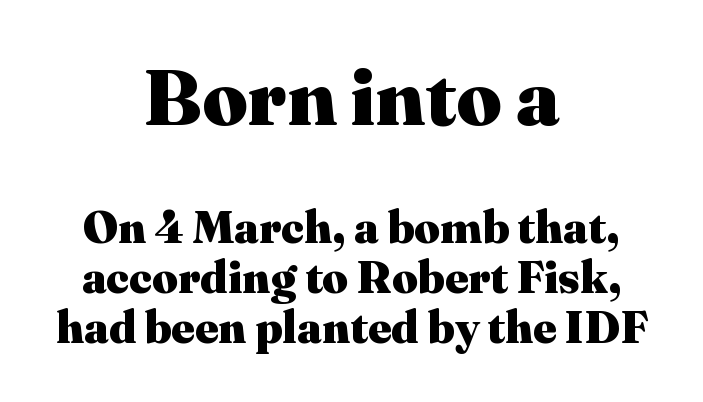
The image shows 79 px heavy serif type, upright; set centered, tight line spacing (1.11x), normal letter spacing, not underlined; the first (top) block is 1.76x larger; medium stroke contrast and a medium x-height.
